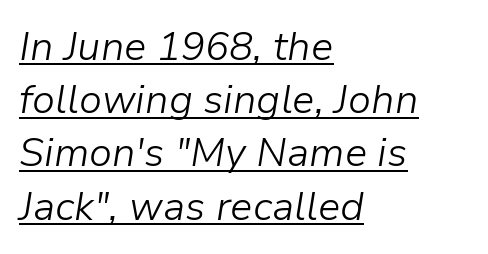
Q: Is the text bold? A: No.
Q: Is the text italic (slanted)? A: Yes, it leans right by about 9 degrees.
Q: Is the text underlined? A: Yes.
Q: How is the paragraph aligned? A: Left-aligned.
Q: Is the spacing between letters normal or unusually wide? A: Normal.
Q: Is the spacing between lines tight, normal or loose? A: Normal.
Q: Width (condensed, normal, or wide)? A: Normal.
Q: Stroke contrast? A: Low.
Q: x-height? A: Medium.
Q: Monospaced? A: No.
